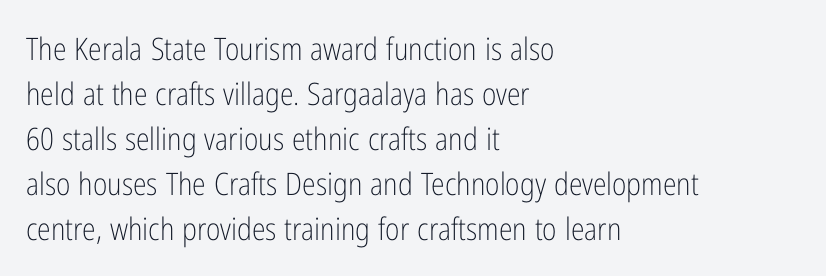
The compositor pushed each line to the left boundary. Horizontal bands of white between lines are of average thickness. The characters are drawn with everyday or finer stroke widths. Quick note: underline off. There is no visible air inserted between adjacent glyphs.
